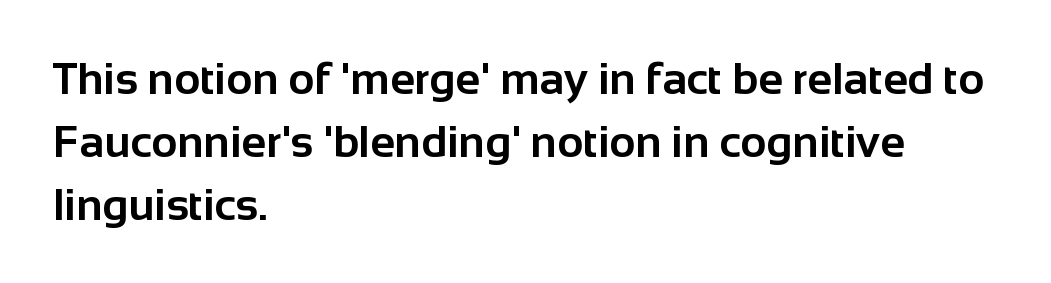
{"serif": "no", "italic": "no", "bold": "yes", "weight": "bold", "width": "normal", "stroke_contrast": "low", "x_height": "medium", "monospaced": "no", "underline": "no", "align": "left", "line_spacing": "normal", "line_spacing_ratio": 1.4, "letter_spacing": "normal", "letter_spacing_em": 0.0, "glyph_px": 45}
